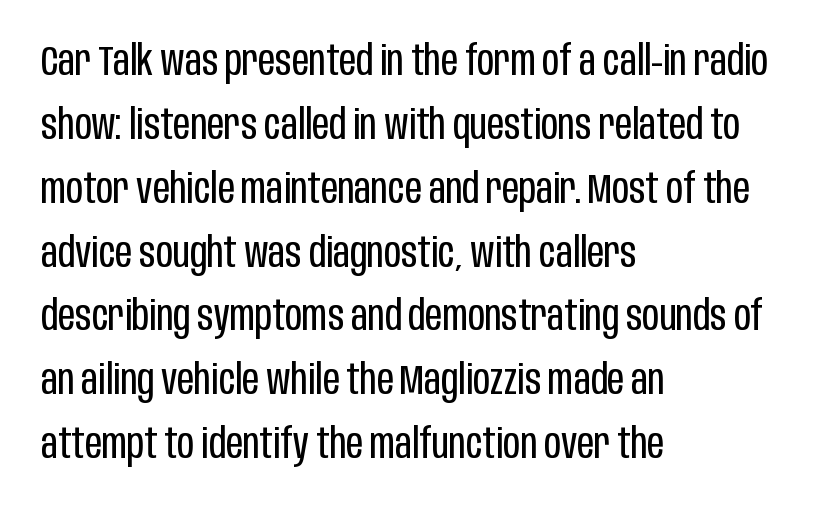
The rag falls on the right side of this text block. The specimen omits any rule beneath the text block's lines. Each letter keeps its own natural width here, so spacing adapts to shape. The face used here is a sans, in the tradition of grotesques and geometrics.
